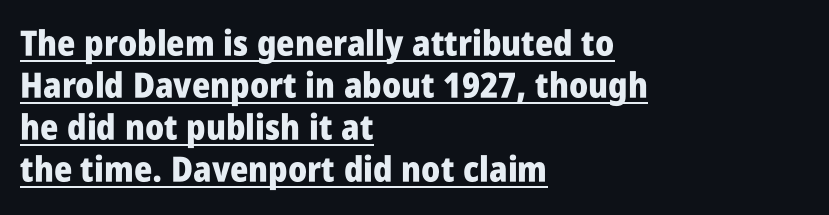
Q: Is the text bold? A: Yes.
Q: Is the text italic (slanted)? A: No, it is upright.
Q: Is the typeface a serif or a sans-serif typeface? A: Sans-serif.
Q: Is the text underlined? A: Yes.
Q: How is the paragraph aligned? A: Left-aligned.
Q: Is the spacing between letters normal or unusually wide? A: Normal.
Q: Width (condensed, normal, or wide)? A: Condensed.
Q: Stroke contrast? A: Low.
Q: x-height? A: Large.
Q: Monospaced? A: No.
